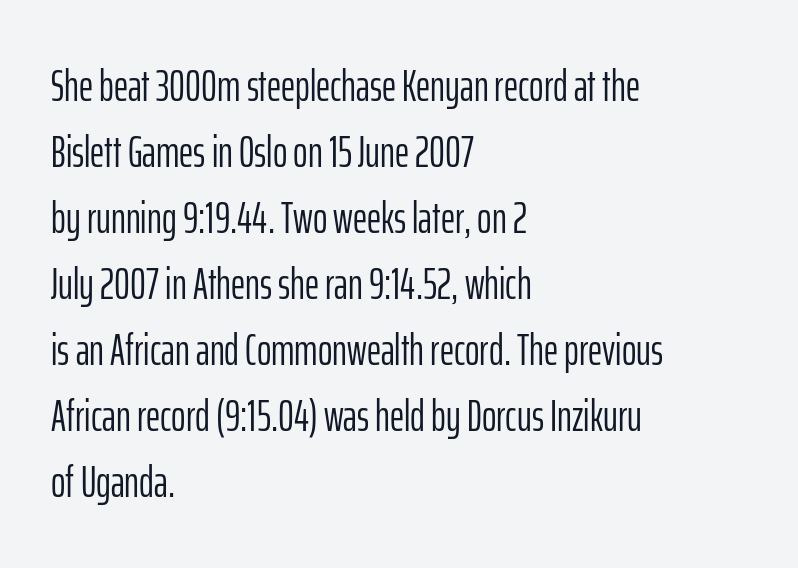
Honestly, there is no underline to notice here at all. No extra tracking has been applied to these lines. Horizontally, the lines are justified to the leading edge only. Posture: vertical. Summary of vertical rhythm: regular, with standard interline spacing.
